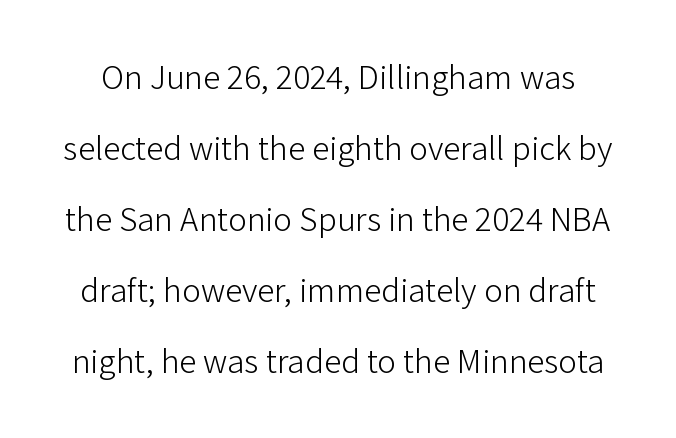
The image shows 35 px light sans-serif type, upright; set loose line spacing (2.03x), normal letter spacing, not underlined; low stroke contrast and a medium x-height.
